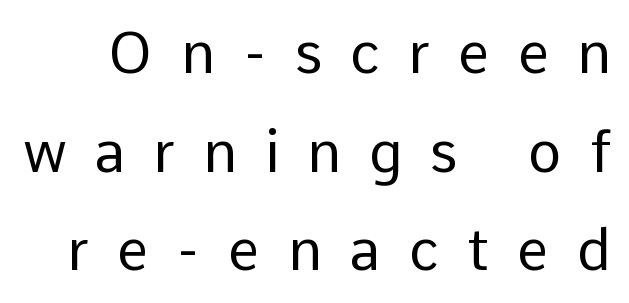
Q: Is the text bold? A: No.
Q: Is the text italic (slanted)? A: No, it is upright.
Q: Is the typeface a serif or a sans-serif typeface? A: Sans-serif.
Q: Is the text underlined? A: No.
Q: Is the spacing between letters normal or unusually wide? A: Unusually wide.
Q: Width (condensed, normal, or wide)? A: Normal.
Q: Stroke contrast? A: Low.
Q: x-height? A: Medium.
Q: Monospaced? A: No.
